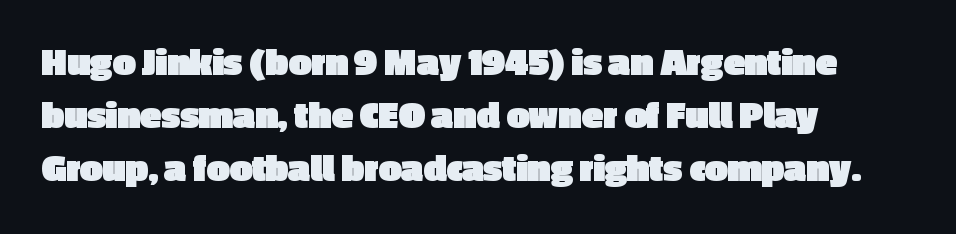
{"serif": "no", "italic": "no", "bold": "yes", "weight": "heavy", "width": "normal", "x_height": "medium", "monospaced": "no", "underline": "no", "align": "left", "line_spacing": "normal", "line_spacing_ratio": 1.33, "letter_spacing": "normal", "letter_spacing_em": 0.0, "glyph_px": 40}
